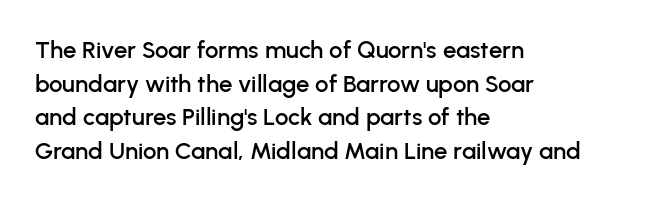
The image shows 24 px text type, upright; set left-aligned, normal line spacing (1.4x), normal letter spacing, not underlined.
